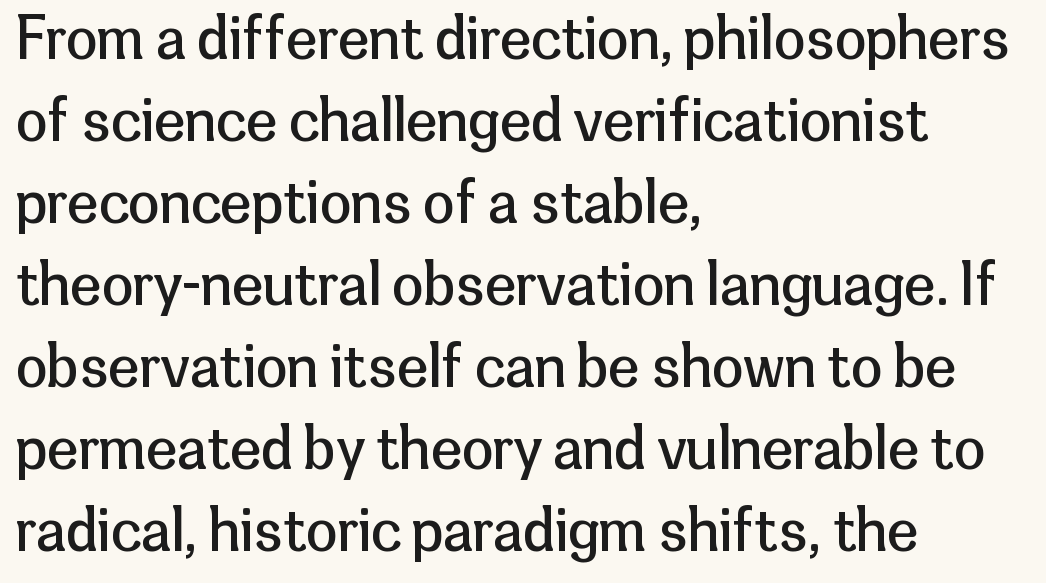
{"serif": "no", "italic": "no", "bold": "no", "weight": "regular", "width": "normal", "stroke_contrast": "low", "x_height": "medium", "monospaced": "no", "underline": "no", "align": "left", "line_spacing": "normal", "line_spacing_ratio": 1.44, "letter_spacing": "normal", "letter_spacing_em": 0.0, "glyph_px": 57}
